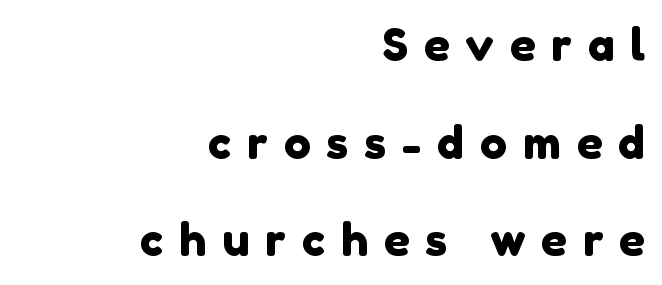
Q: Is the typeface a serif or a sans-serif typeface? A: Sans-serif.
Q: Is the text underlined? A: No.
Q: How is the paragraph aligned? A: Right-aligned.
Q: Is the spacing between letters normal or unusually wide? A: Unusually wide.
Q: Is the spacing between lines tight, normal or loose? A: Loose.
Q: Width (condensed, normal, or wide)? A: Normal.
Q: x-height? A: Medium.
Q: Monospaced? A: No.
